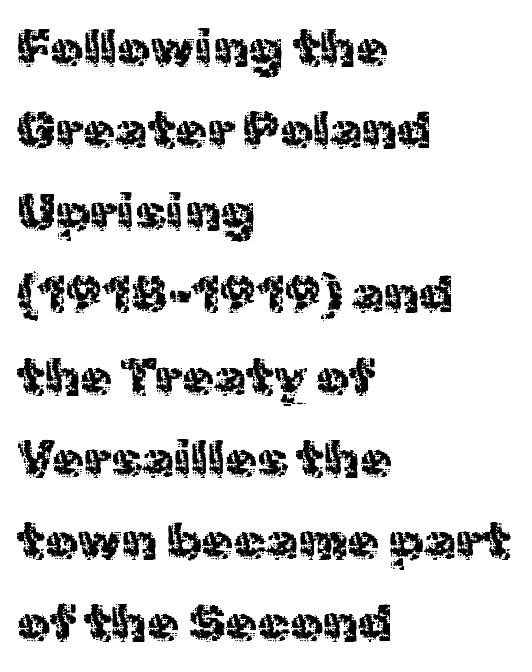
{"serif": "no", "italic": "no", "bold": "no", "weight": "regular", "width": "normal", "x_height": "medium", "monospaced": "no", "underline": "no", "align": "left", "line_spacing": "normal", "line_spacing_ratio": 1.58, "letter_spacing": "normal", "letter_spacing_em": 0.0, "glyph_px": 52}
